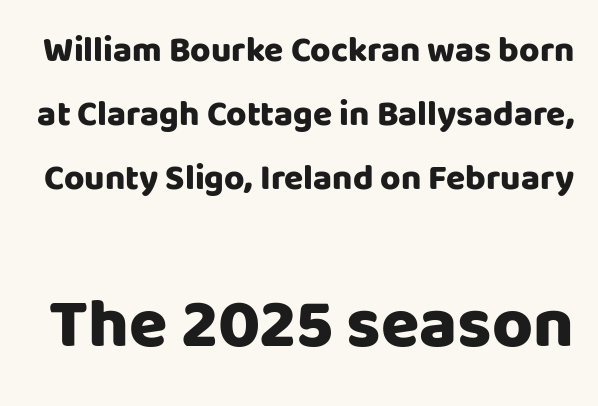
Q: Is the text bold? A: Yes.
Q: Is the text italic (slanted)? A: No, it is upright.
Q: Is the typeface a serif or a sans-serif typeface? A: Sans-serif.
Q: Is the text underlined? A: No.
Q: Is the spacing between letters normal or unusually wide? A: Normal.
Q: Which block of text is set in a larger size, the first (top) or the second (bottom)? A: The second (bottom) one.
Q: Width (condensed, normal, or wide)? A: Normal.
Q: Stroke contrast? A: Low.
Q: x-height? A: Large.
Q: Monospaced? A: No.
